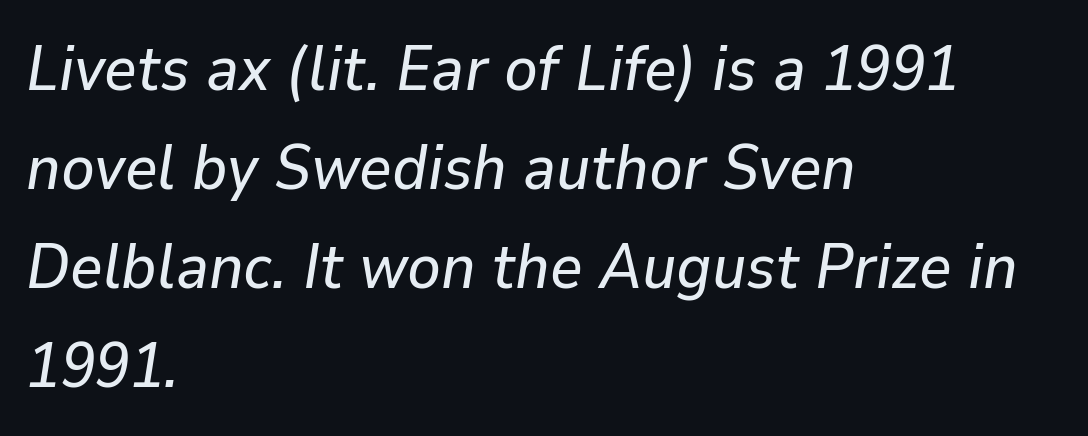
The image shows 63 px text type, italic (leaning right); set left-aligned, normal line spacing (1.57x), normal letter spacing, not underlined; low stroke contrast and a medium x-height.
